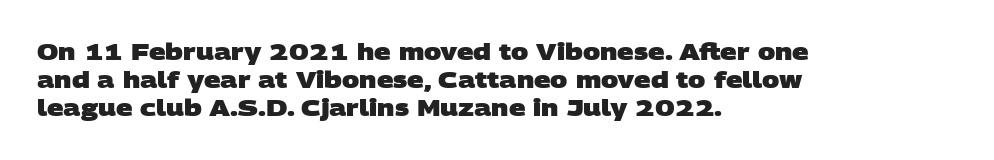
All the whitespace from short lines collects on the right. Only glyphs here, with clear space below each row. Bold? Absolutely — the strokes are thick and heavy. The letterforms sit shoulder to shoulder at normal distance.
